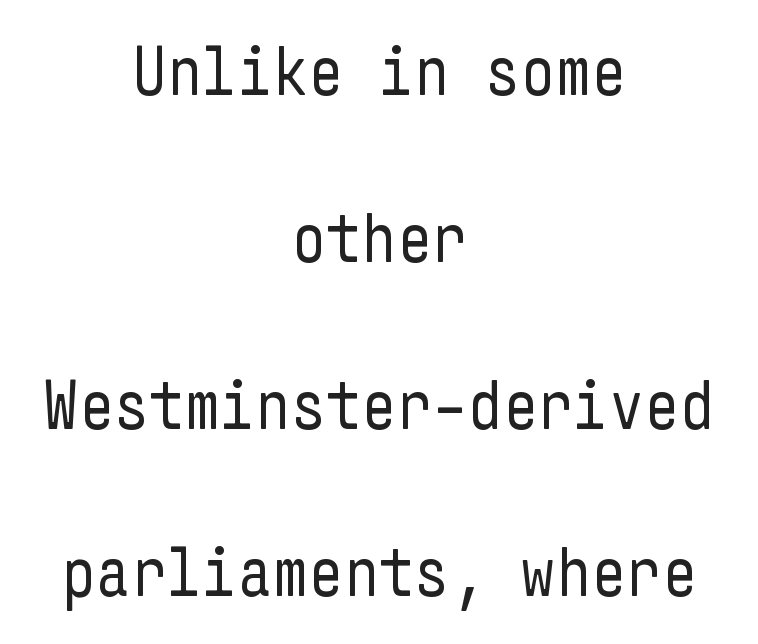
Q: Is the text bold? A: No.
Q: Is the text italic (slanted)? A: No, it is upright.
Q: Is the typeface a serif or a sans-serif typeface? A: Sans-serif.
Q: Is the text underlined? A: No.
Q: How is the paragraph aligned? A: Centered.
Q: Is the spacing between letters normal or unusually wide? A: Normal.
Q: Is the spacing between lines tight, normal or loose? A: Loose.
Q: Width (condensed, normal, or wide)? A: Condensed.
Q: Stroke contrast? A: Low.
Q: x-height? A: Medium.
